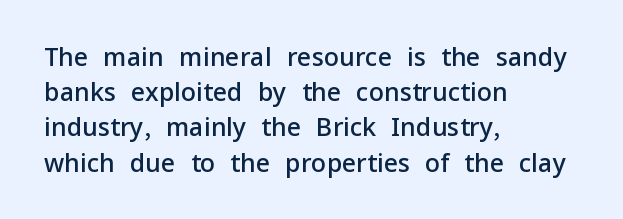
The image shows 25 px text type, upright; set left-aligned, normal line spacing (1.41x), normal letter spacing, not underlined.
